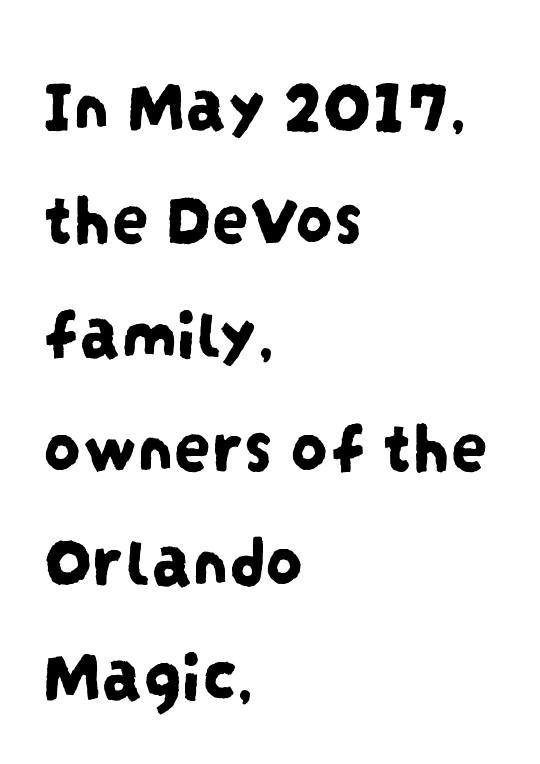
Q: Is the typeface a serif or a sans-serif typeface? A: Sans-serif.
Q: Is the text underlined? A: No.
Q: How is the paragraph aligned? A: Left-aligned.
Q: Is the spacing between letters normal or unusually wide? A: Normal.
Q: Is the spacing between lines tight, normal or loose? A: Normal.
Q: Width (condensed, normal, or wide)? A: Condensed.
Q: Stroke contrast? A: Low.
Q: x-height? A: Large.
Q: Monospaced? A: No.
